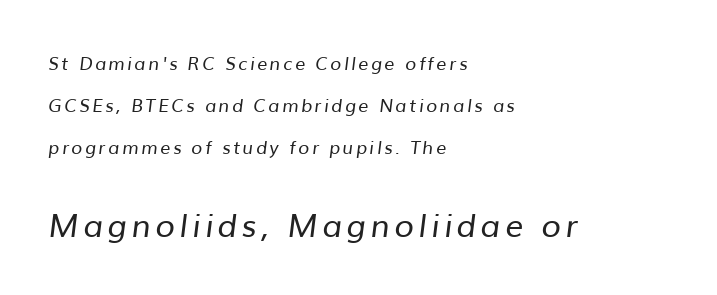
{"serif": "no", "bold": "no", "weight": "regular", "width": "normal", "stroke_contrast": "low", "x_height": "medium", "monospaced": "no", "underline": "no", "align": "left", "line_spacing": "loose", "line_spacing_ratio": 2.32, "larger_block": "second", "size_ratio": 1.78, "glyph_px": 32}
